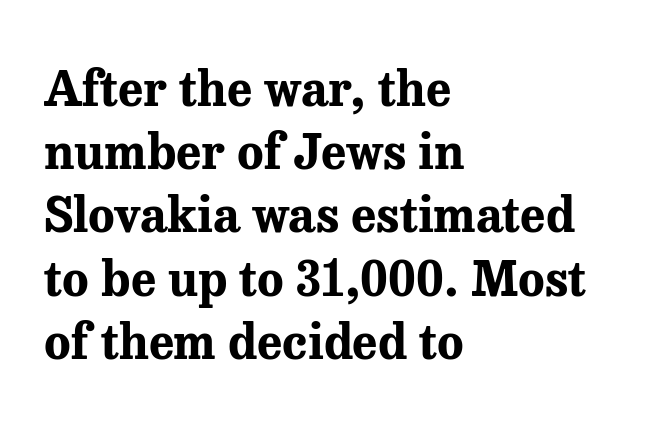
Q: Is the text bold? A: Yes.
Q: Is the text italic (slanted)? A: No, it is upright.
Q: Is the typeface a serif or a sans-serif typeface? A: Serif.
Q: Is the text underlined? A: No.
Q: How is the paragraph aligned? A: Left-aligned.
Q: Is the spacing between letters normal or unusually wide? A: Normal.
Q: Is the spacing between lines tight, normal or loose? A: Normal.
Q: Width (condensed, normal, or wide)? A: Normal.
Q: Stroke contrast? A: Medium.
Q: x-height? A: Medium.
Q: Monospaced? A: No.
